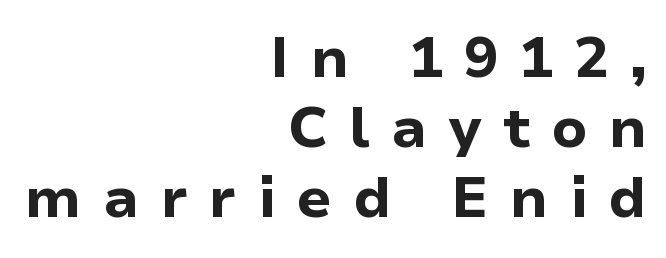
{"serif": "no", "italic": "no", "bold": "yes", "weight": "bold", "width": "normal", "stroke_contrast": "low", "x_height": "medium", "monospaced": "no", "underline": "no", "align": "right", "line_spacing_ratio": 1.23, "letter_spacing": "wide", "letter_spacing_em": 0.37, "glyph_px": 57}
